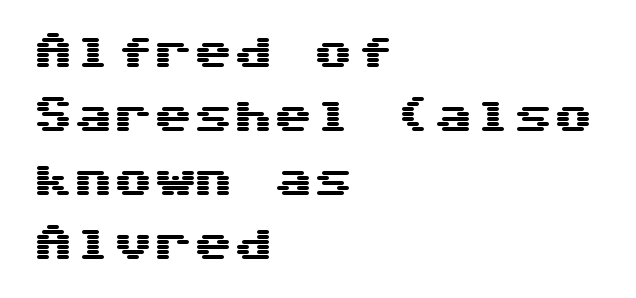
The image shows 40 px wide sans-serif type, upright, monospaced; set left-aligned, normal line spacing (1.6x), normal letter spacing, not underlined; medium stroke contrast and a medium x-height.
